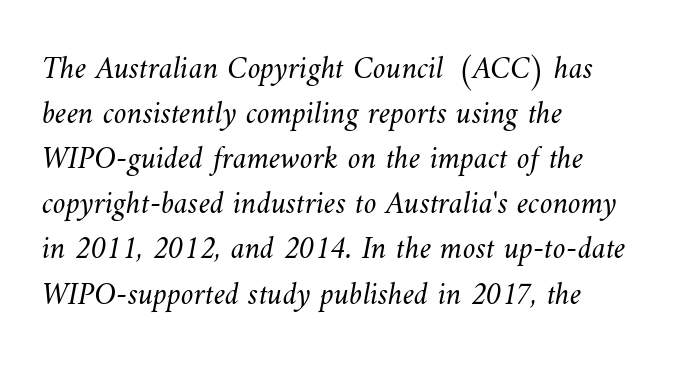
Q: Is the text bold? A: No.
Q: Is the text underlined? A: No.
Q: How is the paragraph aligned? A: Left-aligned.
Q: Is the spacing between letters normal or unusually wide? A: Normal.
Q: Is the spacing between lines tight, normal or loose? A: Normal.
Q: Width (condensed, normal, or wide)? A: Normal.
Q: Stroke contrast? A: Medium.
Q: x-height? A: Small.
Q: Monospaced? A: No.
